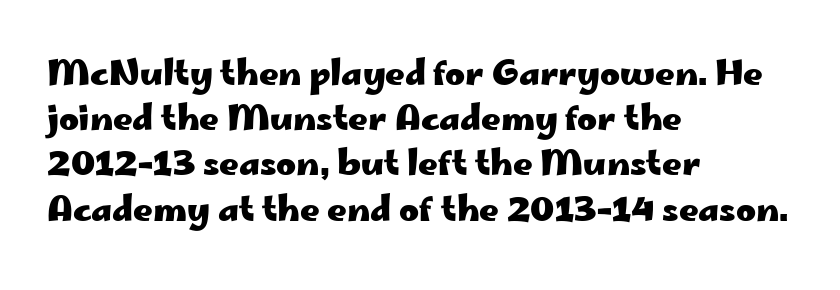
Q: Is the text bold? A: Yes.
Q: Is the text italic (slanted)? A: No, it is upright.
Q: Is the typeface a serif or a sans-serif typeface? A: Sans-serif.
Q: Is the text underlined? A: No.
Q: How is the paragraph aligned? A: Left-aligned.
Q: Is the spacing between letters normal or unusually wide? A: Normal.
Q: Is the spacing between lines tight, normal or loose? A: Normal.
Q: Width (condensed, normal, or wide)? A: Wide.
Q: Stroke contrast? A: Low.
Q: x-height? A: Small.
Q: Monospaced? A: No.
